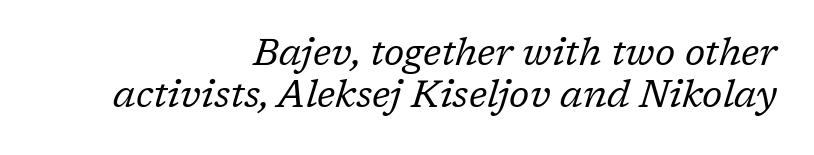
Q: Is the text bold? A: No.
Q: Is the text italic (slanted)? A: Yes, it leans right by about 17 degrees.
Q: Is the typeface a serif or a sans-serif typeface? A: Serif.
Q: Is the text underlined? A: No.
Q: How is the paragraph aligned? A: Right-aligned.
Q: Is the spacing between letters normal or unusually wide? A: Normal.
Q: Is the spacing between lines tight, normal or loose? A: Tight.
Q: Width (condensed, normal, or wide)? A: Normal.
Q: Stroke contrast? A: Low.
Q: x-height? A: Medium.
Q: Monospaced? A: No.
